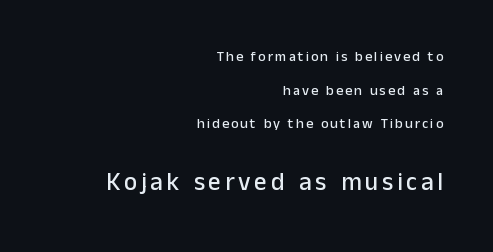
Q: Is the text italic (slanted)? A: No, it is upright.
Q: Is the text underlined? A: No.
Q: How is the paragraph aligned? A: Right-aligned.
Q: Is the spacing between lines tight, normal or loose? A: Loose.
Q: Which block of text is set in a larger size, the first (top) or the second (bottom)? A: The second (bottom) one.
